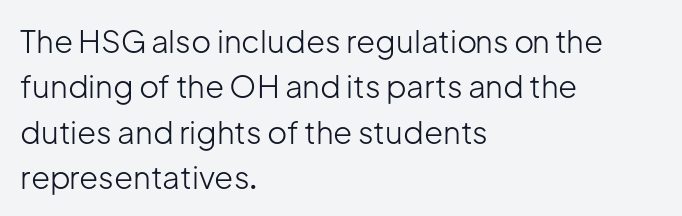
{"serif": "no", "italic": "no", "bold": "no", "weight": "light", "width": "normal", "stroke_contrast": "low", "x_height": "medium", "monospaced": "no", "underline": "no", "align": "left", "line_spacing": "normal", "line_spacing_ratio": 1.46, "letter_spacing": "normal", "letter_spacing_em": 0.0, "glyph_px": 31}
